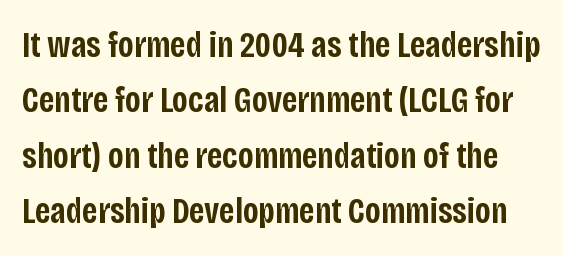
Q: Is the text bold? A: Semi-bold.
Q: Is the text italic (slanted)? A: No, it is upright.
Q: Is the typeface a serif or a sans-serif typeface? A: Sans-serif.
Q: Is the text underlined? A: No.
Q: Is the spacing between letters normal or unusually wide? A: Normal.
Q: Is the spacing between lines tight, normal or loose? A: Normal.
Q: Width (condensed, normal, or wide)? A: Condensed.
Q: Stroke contrast? A: Low.
Q: x-height? A: Large.
Q: Monospaced? A: No.
